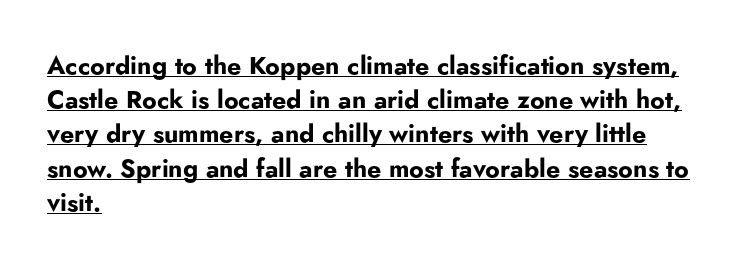
{"italic": "no", "bold": "yes", "underline": "yes", "align": "left", "line_spacing": "normal", "line_spacing_ratio": 1.37, "letter_spacing": "normal", "letter_spacing_em": 0.0, "glyph_px": 25}
